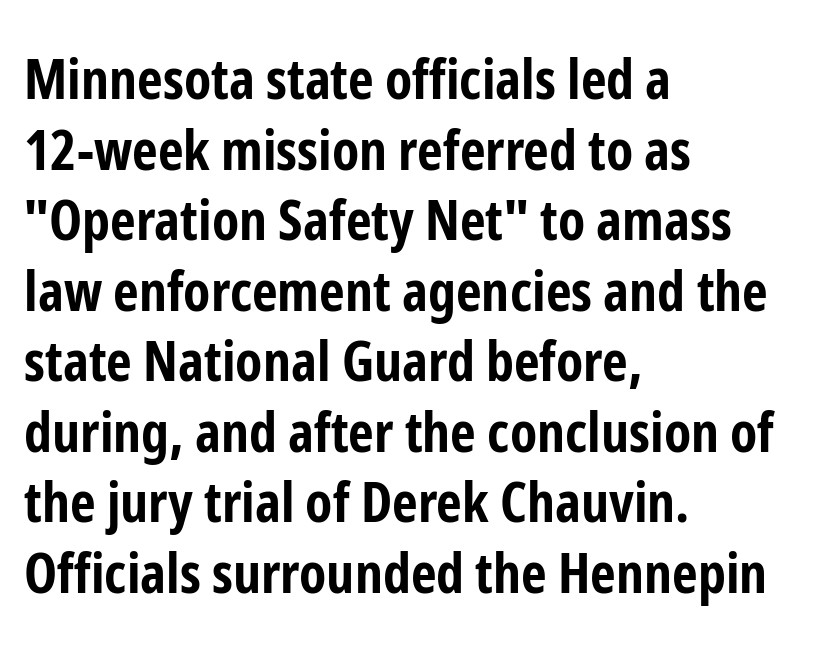
The image shows 56 px bold, condensed sans-serif type, upright; set left-aligned, normal line spacing (1.26x), normal letter spacing, not underlined; low stroke contrast and a medium x-height.
